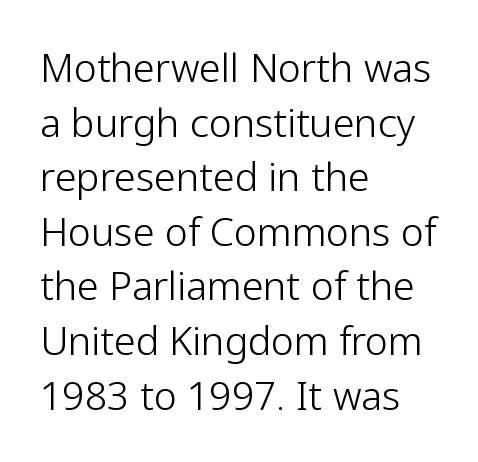
The line texture is even and compact thanks to regular tracking. Quick note: underline off. Does the type have serifs? No, each stem ends abruptly. Varying glyph widths throughout — classic text-font behaviour. The letters stand straight up with perfectly vertical stems.
